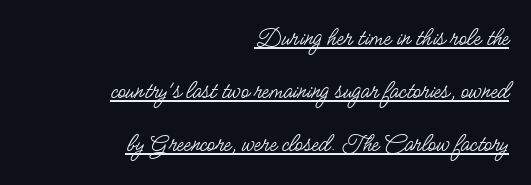
The image shows 26 px text type; set right-aligned, loose line spacing (2.04x), normal letter spacing, underlined.
